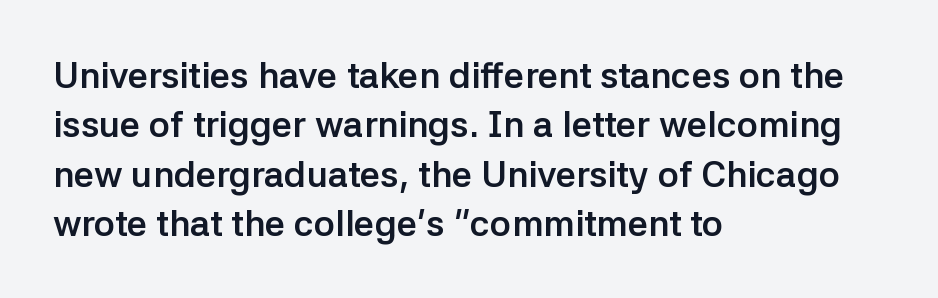
{"serif": "no", "italic": "no", "bold": "yes", "weight": "semibold", "width": "normal", "stroke_contrast": "low", "x_height": "medium", "monospaced": "no", "underline": "no", "align": "left", "line_spacing": "normal", "line_spacing_ratio": 1.37, "letter_spacing": "normal", "letter_spacing_em": 0.0, "glyph_px": 36}
